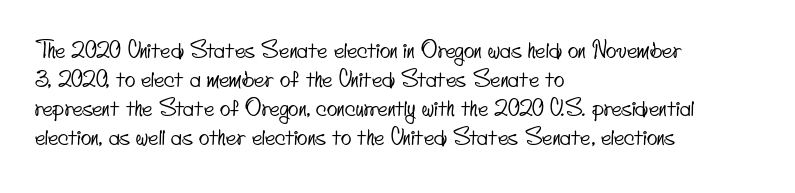
Notice how the passage keeps a crisp vertical edge on the left only. Glance below the letters and you will spot only blank space. Honestly, the letter spacing is just normal — you wouldn't notice it. How would I describe the line gaps? Plain and ordinary.
